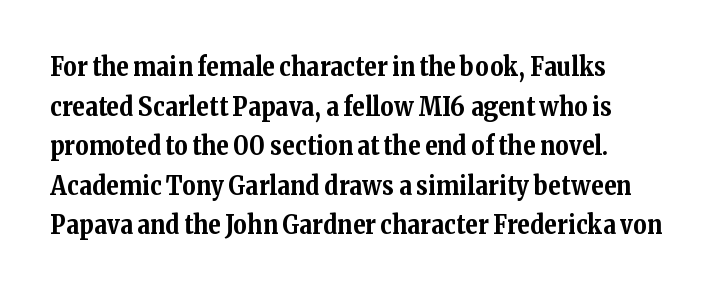
Q: Is the text bold? A: Yes.
Q: Is the text italic (slanted)? A: No, it is upright.
Q: Is the text underlined? A: No.
Q: How is the paragraph aligned? A: Left-aligned.
Q: Is the spacing between letters normal or unusually wide? A: Normal.
Q: Is the spacing between lines tight, normal or loose? A: Normal.
